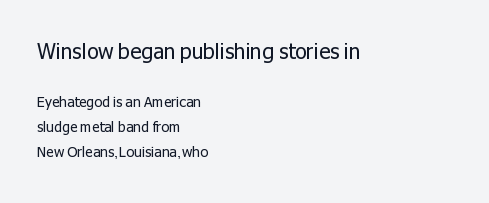
The image shows 21 px text type, upright; set left-aligned, line spacing 1.81x, normal letter spacing, not underlined; the first (top) block is 1.5x larger.
